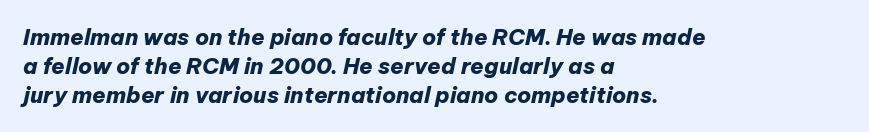
{"italic": "yes", "lean": "right", "slant_degrees": 12, "bold": "yes", "underline": "no", "align": "left", "line_spacing": "normal", "line_spacing_ratio": 1.31, "letter_spacing": "normal", "letter_spacing_em": 0.0, "glyph_px": 22}
